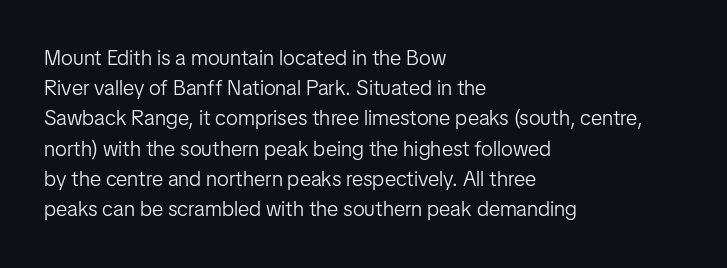
{"italic": "no", "bold": "no", "underline": "no", "align": "left", "line_spacing": "normal", "line_spacing_ratio": 1.44, "letter_spacing": "normal", "letter_spacing_em": 0.0, "glyph_px": 21}
